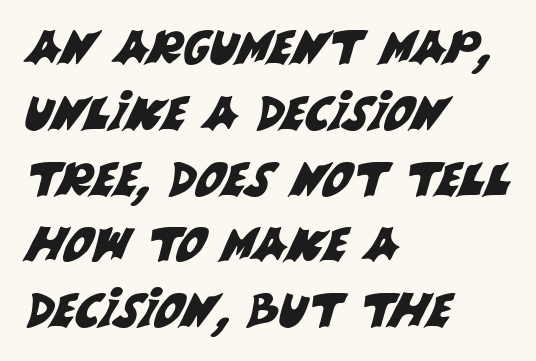
Underlining? Definitely not there. You could not count columns in this text — the font is proportionally spaced. Is the letter spacing exaggerated? No — it looks like the ordinary default. Leading matches the norm, producing a regular column.
